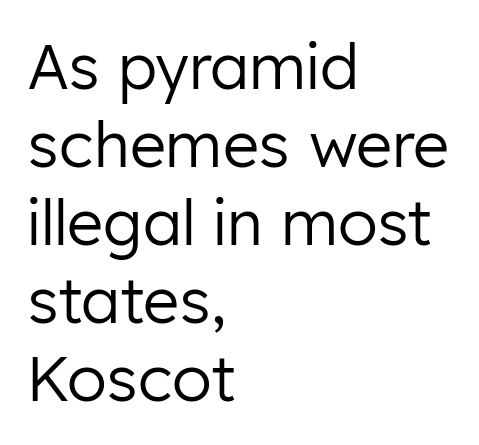
{"serif": "no", "italic": "no", "bold": "no", "weight": "regular", "width": "normal", "stroke_contrast": "low", "x_height": "medium", "monospaced": "no", "underline": "no", "align": "left", "line_spacing": "normal", "line_spacing_ratio": 1.26, "letter_spacing": "normal", "letter_spacing_em": 0.0, "glyph_px": 62}
